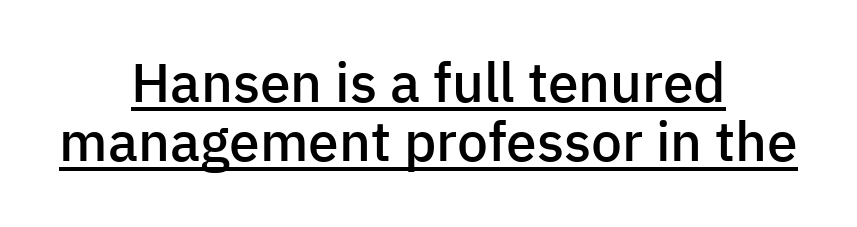
Q: Is the text bold? A: Semi-bold.
Q: Is the text italic (slanted)? A: No, it is upright.
Q: Is the typeface a serif or a sans-serif typeface? A: Sans-serif.
Q: Is the text underlined? A: Yes.
Q: How is the paragraph aligned? A: Centered.
Q: Is the spacing between letters normal or unusually wide? A: Normal.
Q: Is the spacing between lines tight, normal or loose? A: Tight.
Q: Width (condensed, normal, or wide)? A: Normal.
Q: Stroke contrast? A: Low.
Q: x-height? A: Medium.
Q: Monospaced? A: No.
